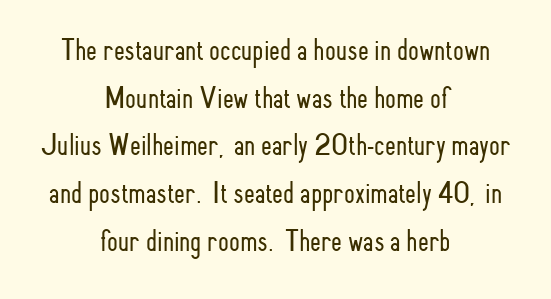
The image shows 31 px light, condensed sans-serif type, upright; set centered, normal line spacing (1.54x), normal letter spacing, not underlined; low stroke contrast and a small x-height.
